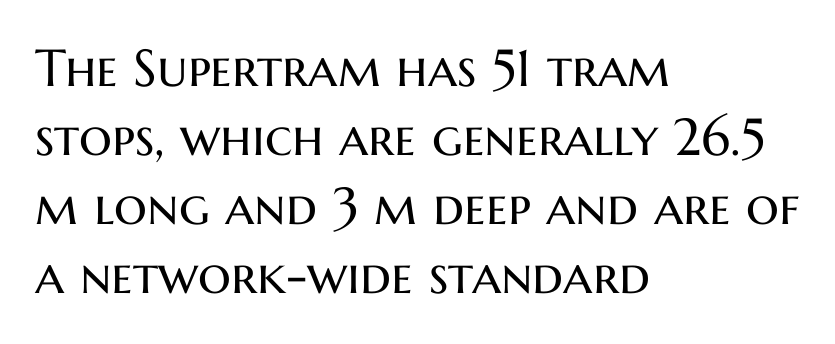
The image shows 52 px regular-weight sans-serif type, upright; set left-aligned, normal line spacing (1.33x), normal letter spacing, not underlined; medium stroke contrast and a medium x-height.
